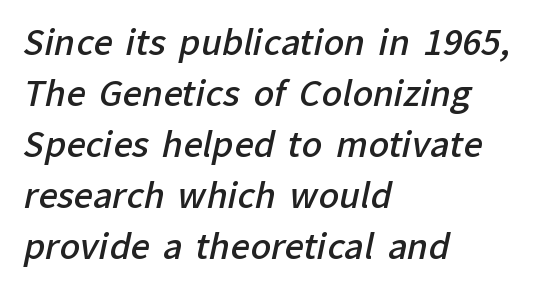
The image shows 34 px semibold sans-serif type; set left-aligned, normal line spacing (1.5x), normal letter spacing, not underlined; low stroke contrast and a medium x-height.
